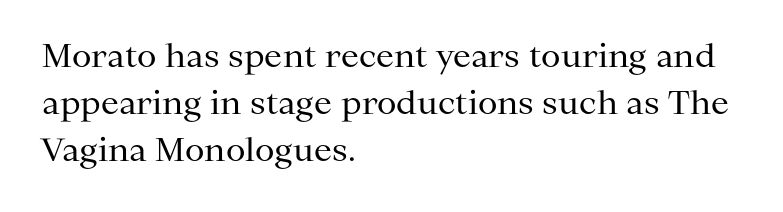
{"serif": "yes", "italic": "no", "bold": "no", "weight": "regular", "width": "normal", "stroke_contrast": "medium", "x_height": "medium", "monospaced": "no", "underline": "no", "align": "left", "line_spacing": "normal", "line_spacing_ratio": 1.47, "letter_spacing": "normal", "letter_spacing_em": 0.0, "glyph_px": 32}
